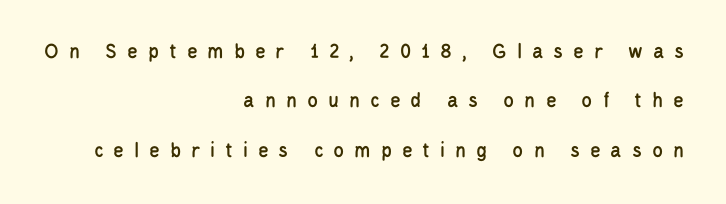
{"italic": "no", "underline": "no", "align": "right", "line_spacing": "loose", "line_spacing_ratio": 2.25, "letter_spacing": "wide", "letter_spacing_em": 0.45, "glyph_px": 22}
